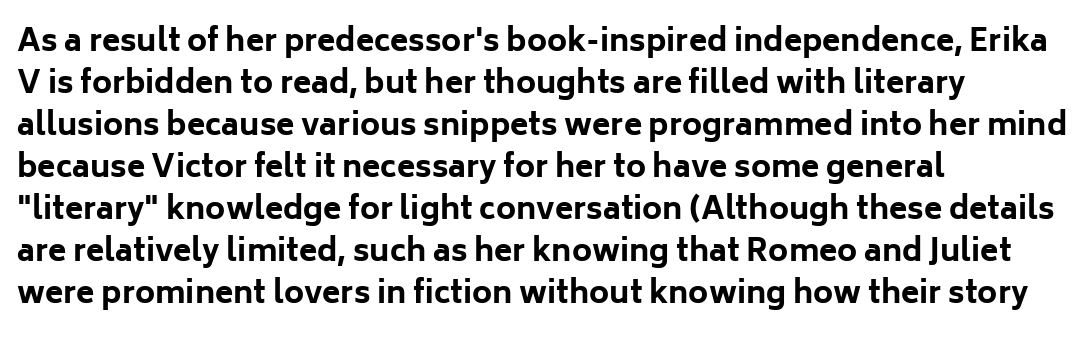
Q: Is the text bold? A: Yes.
Q: Is the text italic (slanted)? A: No, it is upright.
Q: Is the typeface a serif or a sans-serif typeface? A: Sans-serif.
Q: Is the text underlined? A: No.
Q: How is the paragraph aligned? A: Left-aligned.
Q: Is the spacing between letters normal or unusually wide? A: Normal.
Q: Is the spacing between lines tight, normal or loose? A: Normal.
Q: Width (condensed, normal, or wide)? A: Normal.
Q: Stroke contrast? A: Low.
Q: x-height? A: Medium.
Q: Monospaced? A: No.
